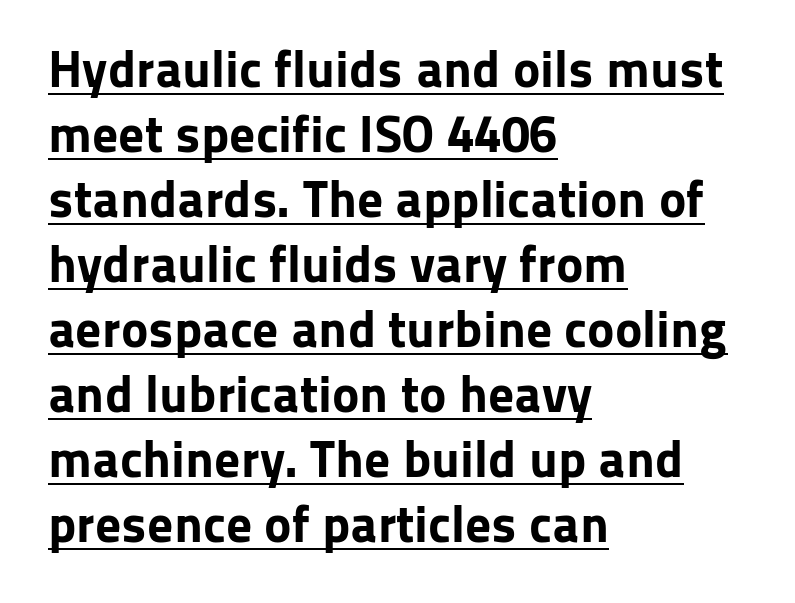
Serifs: no, the terminals of the letterforms are clean. Beneath each row of characters lies a ruled line. The strokes are fattened all the way to bold. The face used here is proportionally spaced, like ordinary book or web type.
